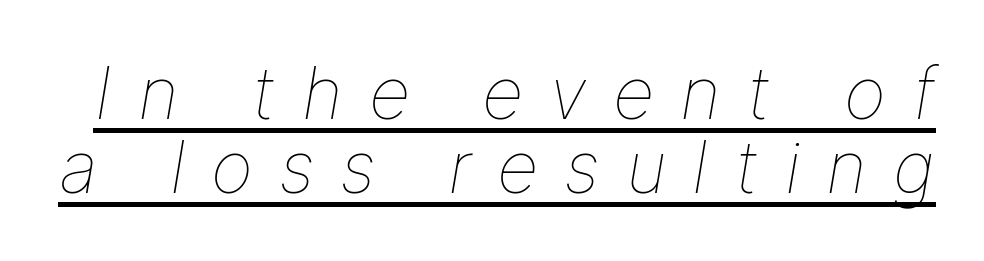
Q: Is the text bold? A: No.
Q: Is the text italic (slanted)? A: Yes, it leans right by about 9 degrees.
Q: Is the text underlined? A: Yes.
Q: Is the spacing between letters normal or unusually wide? A: Unusually wide.
Q: Is the spacing between lines tight, normal or loose? A: Tight.
Q: Width (condensed, normal, or wide)? A: Normal.
Q: Stroke contrast? A: Low.
Q: x-height? A: Medium.
Q: Monospaced? A: No.
